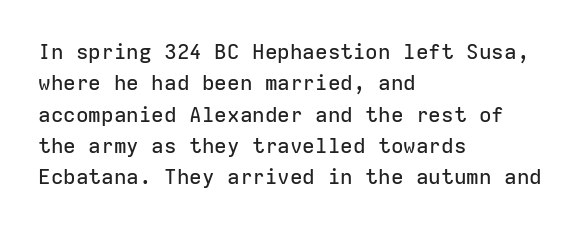
The image shows 21 px text type, upright; set left-aligned, normal line spacing (1.49x), normal letter spacing, not underlined.
